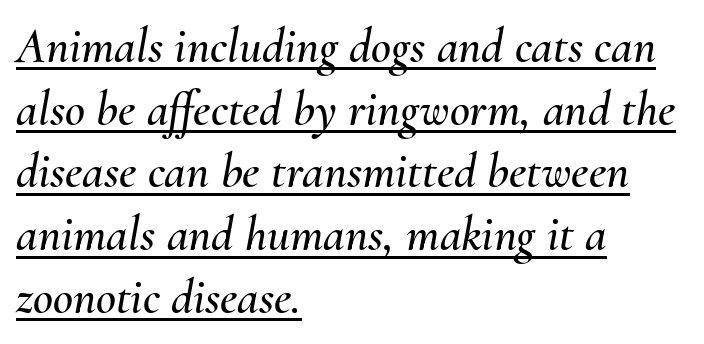
{"italic": "yes", "lean": "right", "slant_degrees": 10, "width": "normal", "stroke_contrast": "medium", "x_height": "small", "monospaced": "no", "underline": "yes", "align": "left", "line_spacing": "normal", "line_spacing_ratio": 1.28, "letter_spacing": "normal", "letter_spacing_em": 0.0, "glyph_px": 49}
